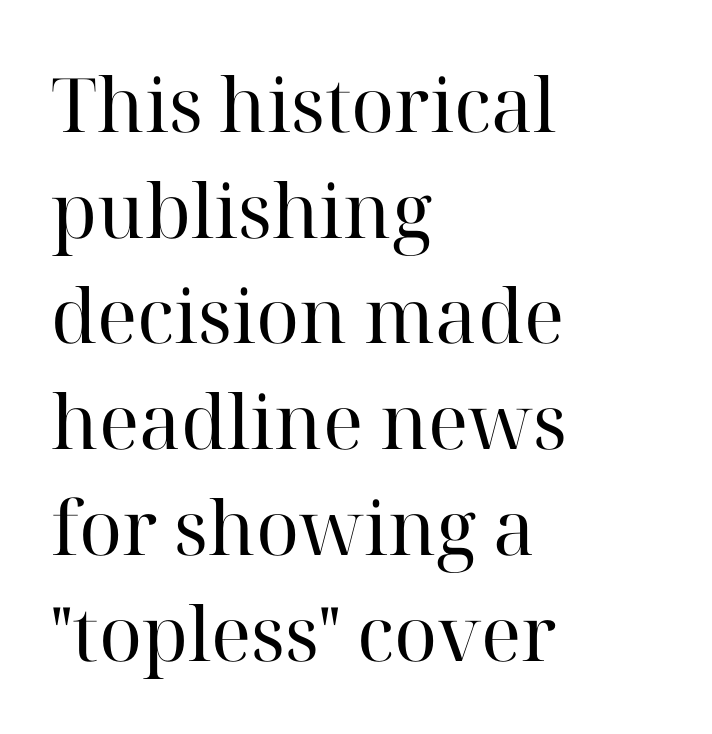
The image shows 75 px regular-weight serif type, upright; set left-aligned, normal line spacing (1.41x), normal letter spacing, not underlined; high stroke contrast and a medium x-height.
